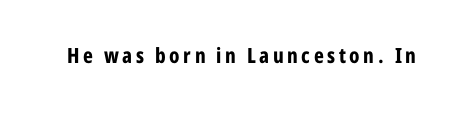
Q: Is the text bold? A: Yes.
Q: Is the text italic (slanted)? A: No, it is upright.
Q: Is the text underlined? A: No.
